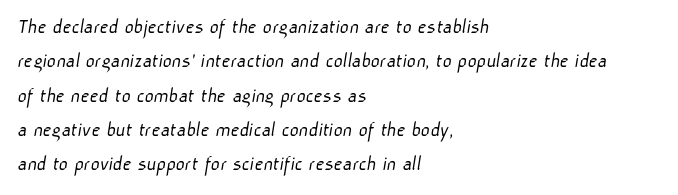
{"bold": "no", "underline": "no", "align": "left", "line_spacing": "normal", "line_spacing_ratio": 1.56, "letter_spacing": "normal", "letter_spacing_em": 0.0, "glyph_px": 22}
